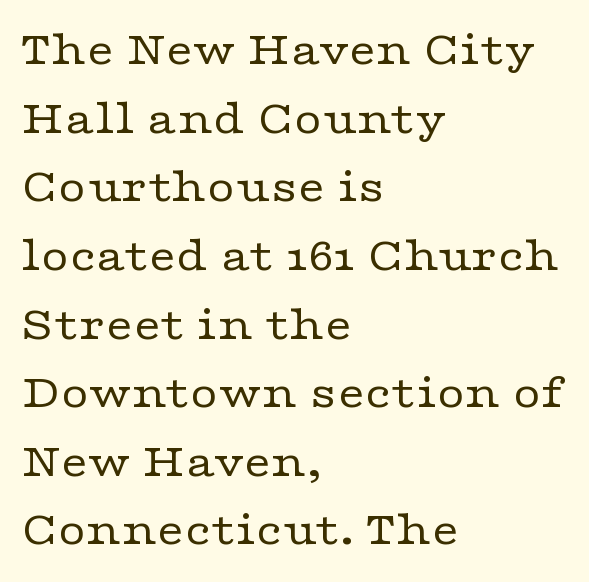
Q: Is the text bold? A: No.
Q: Is the text italic (slanted)? A: No, it is upright.
Q: Is the typeface a serif or a sans-serif typeface? A: Serif.
Q: Is the text underlined? A: No.
Q: How is the paragraph aligned? A: Left-aligned.
Q: Is the spacing between letters normal or unusually wide? A: Normal.
Q: Is the spacing between lines tight, normal or loose? A: Normal.
Q: Width (condensed, normal, or wide)? A: Wide.
Q: Stroke contrast? A: Low.
Q: x-height? A: Medium.
Q: Monospaced? A: No.
